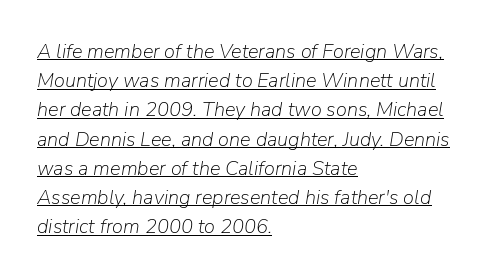
The image shows 20 px text type, italic (leaning right); set left-aligned, normal line spacing (1.46x), normal letter spacing, underlined.
